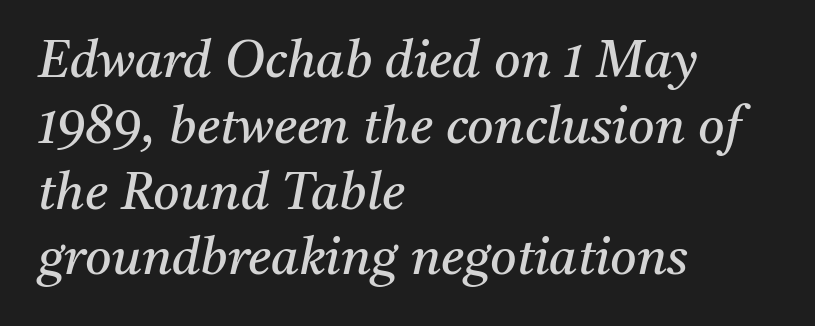
{"serif": "yes", "italic": "yes", "lean": "right", "slant_degrees": 11, "bold": "no", "weight": "regular", "width": "normal", "stroke_contrast": "medium", "x_height": "medium", "monospaced": "no", "underline": "no", "align": "left", "line_spacing": "normal", "line_spacing_ratio": 1.29, "letter_spacing": "normal", "letter_spacing_em": 0.0, "glyph_px": 51}
